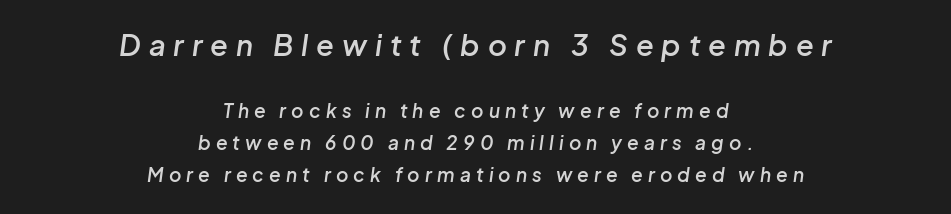
Q: Is the text bold? A: Semi-bold.
Q: Is the text italic (slanted)? A: Yes, it leans right by about 8 degrees.
Q: Is the text underlined? A: No.
Q: How is the paragraph aligned? A: Centered.
Q: Is the spacing between letters normal or unusually wide? A: Unusually wide.
Q: Is the spacing between lines tight, normal or loose? A: Normal.
Q: Which block of text is set in a larger size, the first (top) or the second (bottom)? A: The first (top) one.
Q: Width (condensed, normal, or wide)? A: Normal.
Q: Stroke contrast? A: Low.
Q: x-height? A: Medium.
Q: Monospaced? A: No.
